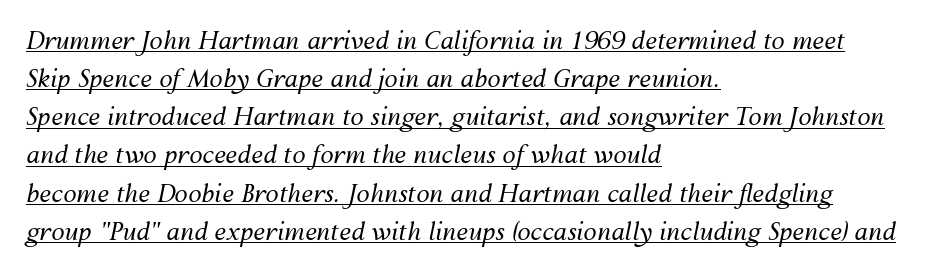
The image shows 24 px text type, italic (leaning right); set left-aligned, normal line spacing (1.59x), normal letter spacing, underlined.
